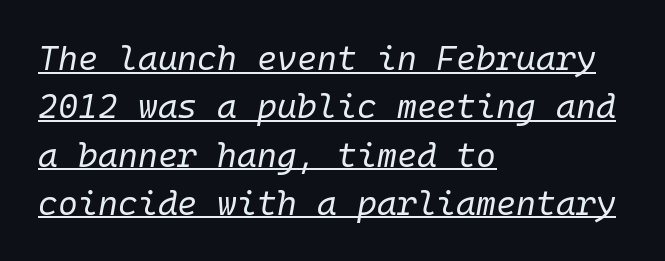
{"italic": "yes", "lean": "right", "slant_degrees": 10, "bold": "no", "weight": "regular", "width": "normal", "stroke_contrast": "low", "x_height": "medium", "monospaced": "yes", "underline": "yes", "align": "left", "line_spacing": "normal", "line_spacing_ratio": 1.42, "letter_spacing": "normal", "letter_spacing_em": 0.0, "glyph_px": 34}
